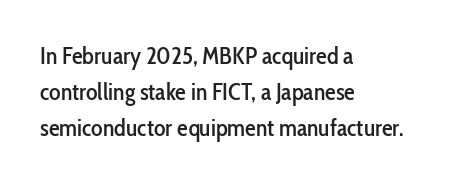
{"italic": "no", "underline": "no", "align": "left", "line_spacing": "normal", "line_spacing_ratio": 1.51, "letter_spacing": "normal", "letter_spacing_em": 0.0, "glyph_px": 24}
